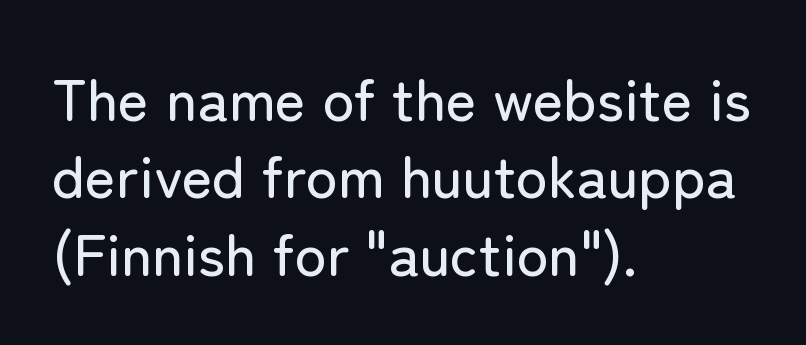
The image shows 59 px sans-serif type, upright; set left-aligned, normal line spacing (1.31x), normal letter spacing, not underlined; low stroke contrast and a medium x-height.
